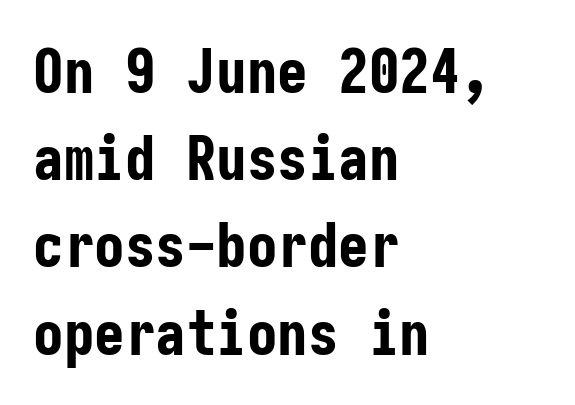
The image shows 61 px bold, condensed sans-serif type, upright; set left-aligned, normal line spacing (1.43x), normal letter spacing, not underlined; low stroke contrast and a medium x-height.
